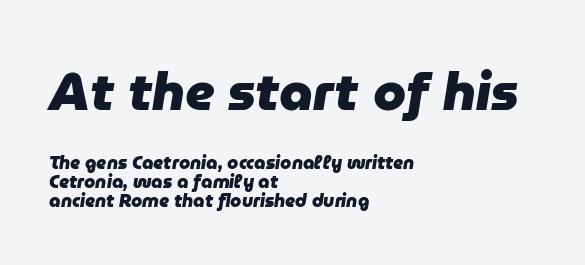
{"italic": "yes", "lean": "right", "slant_degrees": 9, "bold": "yes", "weight": "heavy", "width": "normal", "stroke_contrast": "low", "x_height": "medium", "monospaced": "no", "underline": "no", "align": "left", "line_spacing": "tight", "line_spacing_ratio": 1.06, "letter_spacing": "normal", "letter_spacing_em": 0.0, "larger_block": "first", "size_ratio": 2.94, "glyph_px": 53}
